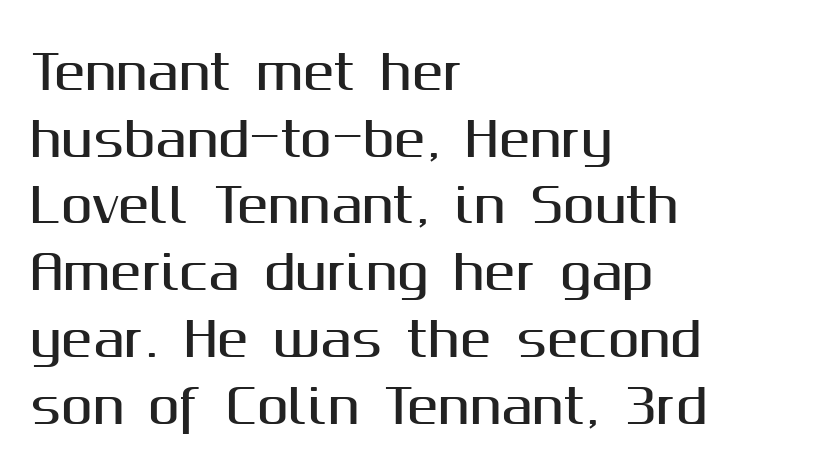
The image shows 47 px sans-serif type, upright; set left-aligned, normal line spacing (1.42x), normal letter spacing, not underlined; medium stroke contrast and a medium x-height.
